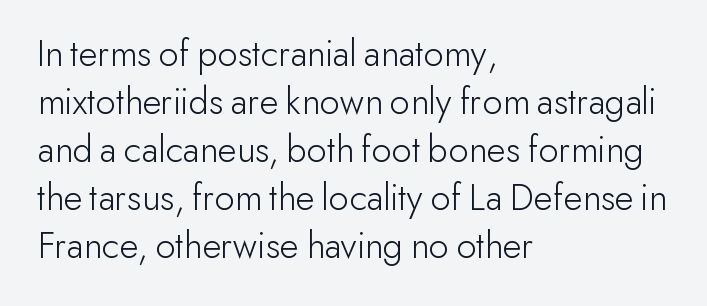
Q: Is the text bold? A: No.
Q: Is the text italic (slanted)? A: No, it is upright.
Q: Is the typeface a serif or a sans-serif typeface? A: Sans-serif.
Q: Is the text underlined? A: No.
Q: How is the paragraph aligned? A: Left-aligned.
Q: Is the spacing between letters normal or unusually wide? A: Normal.
Q: Width (condensed, normal, or wide)? A: Normal.
Q: Stroke contrast? A: Low.
Q: x-height? A: Small.
Q: Monospaced? A: No.
